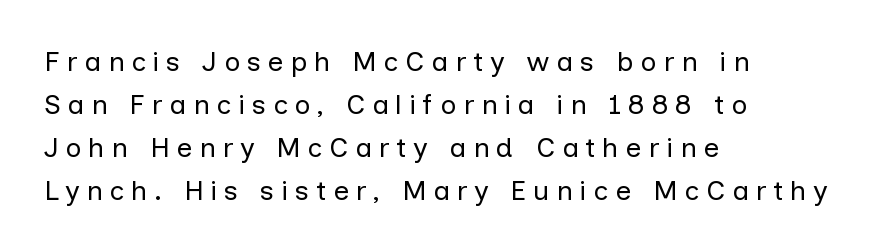
{"serif": "no", "italic": "no", "bold": "no", "weight": "regular", "width": "normal", "stroke_contrast": "low", "x_height": "medium", "monospaced": "no", "underline": "no", "align": "left", "line_spacing": "normal", "line_spacing_ratio": 1.53, "letter_spacing": "wide", "letter_spacing_em": 0.24, "glyph_px": 28}
